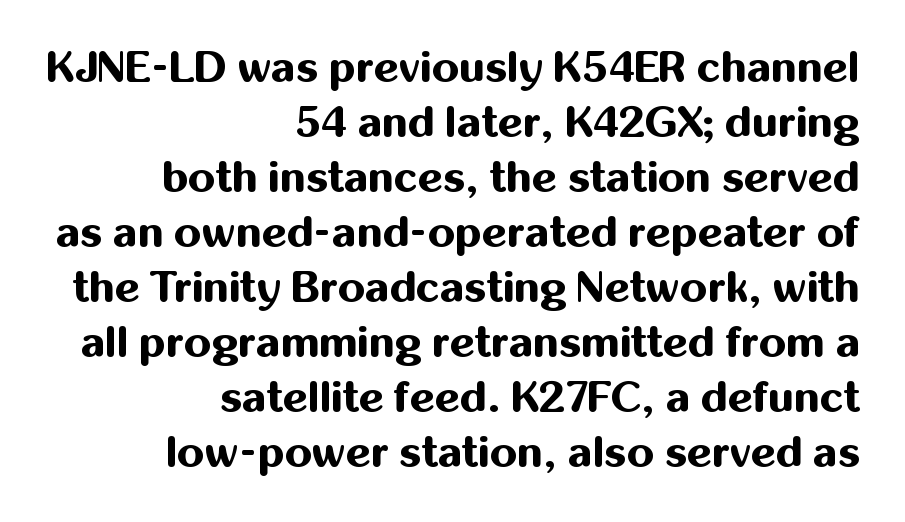
Lines of text with bare space underneath. A normal amount of white space separates one row of letters from the next. The letters advance in unequal steps, a hallmark of proportional type. Posture: straight, roman, zero tilt.
